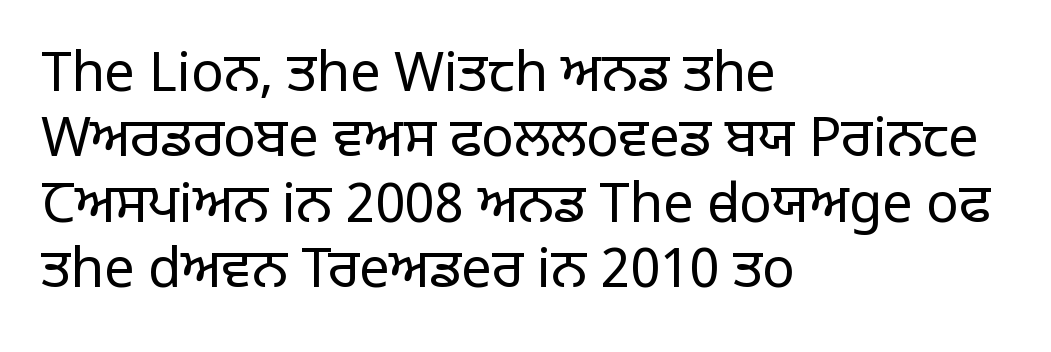
The image shows 54 px regular-weight sans-serif type, upright; set left-aligned, line spacing 1.21x, normal letter spacing, not underlined; low stroke contrast and a large x-height.
